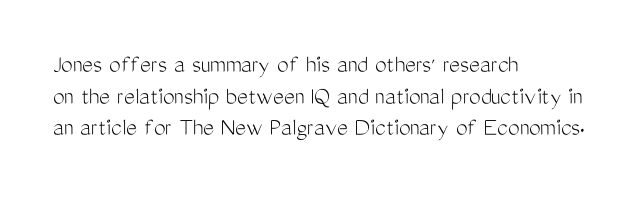
{"italic": "no", "bold": "no", "underline": "no", "align": "left", "line_spacing_ratio": 1.22, "letter_spacing": "normal", "letter_spacing_em": 0.0, "glyph_px": 26}
